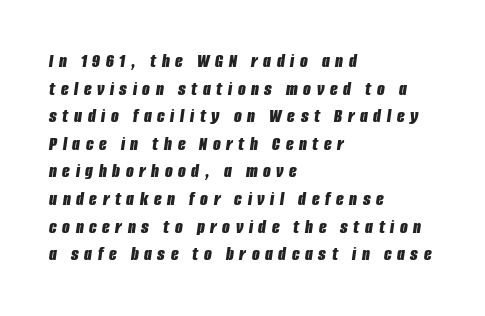
{"italic": "yes", "lean": "right", "slant_degrees": 8, "bold": "yes", "underline": "no", "align": "left", "line_spacing": "normal", "line_spacing_ratio": 1.38, "letter_spacing": "wide", "letter_spacing_em": 0.28, "glyph_px": 20}
